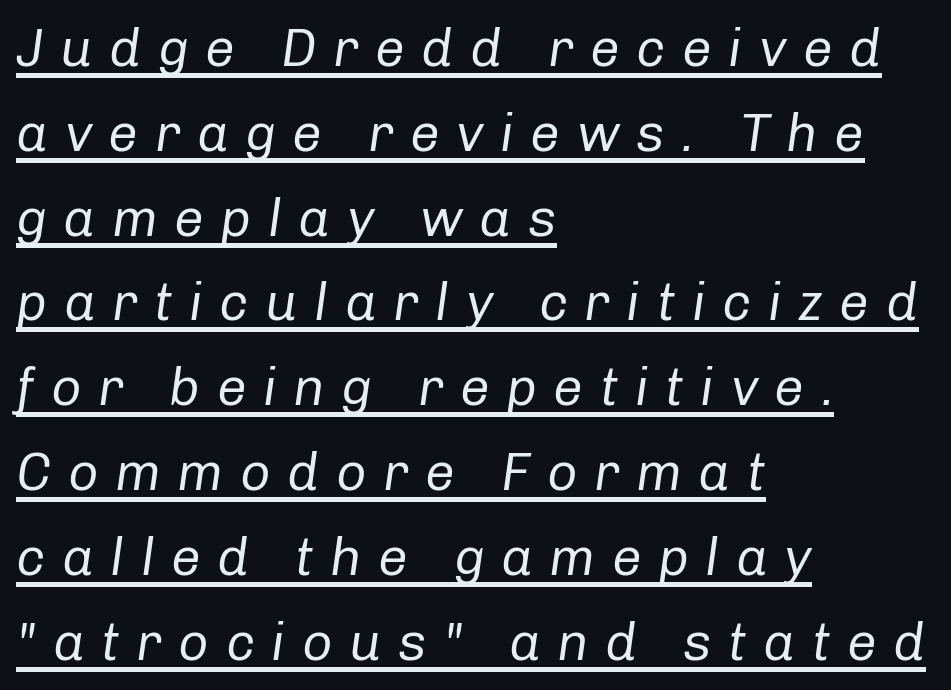
{"italic": "yes", "lean": "right", "slant_degrees": 8, "bold": "no", "weight": "regular", "width": "normal", "stroke_contrast": "low", "x_height": "medium", "monospaced": "no", "underline": "yes", "align": "left", "line_spacing": "normal", "line_spacing_ratio": 1.6, "letter_spacing": "wide", "letter_spacing_em": 0.31, "glyph_px": 53}
